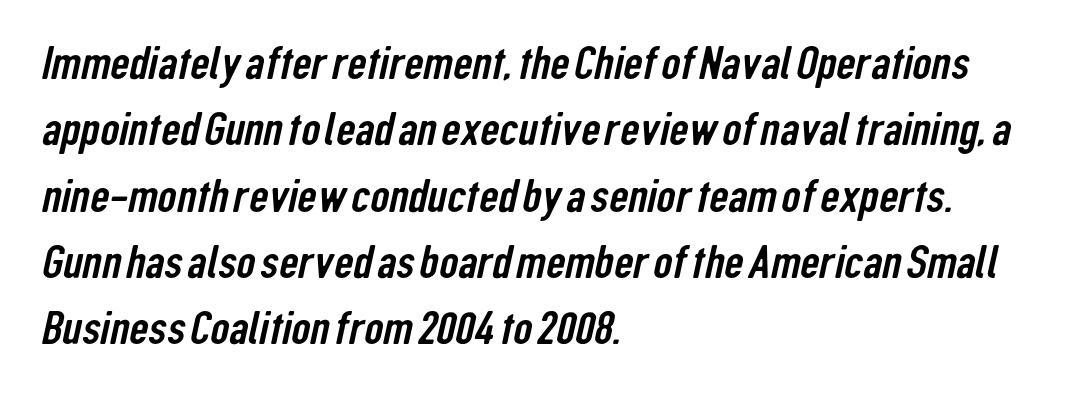
{"serif": "no", "width": "condensed", "stroke_contrast": "low", "x_height": "medium", "monospaced": "no", "underline": "no", "align": "left", "line_spacing": "normal", "line_spacing_ratio": 1.41, "letter_spacing": "normal", "letter_spacing_em": 0.0, "glyph_px": 47}
